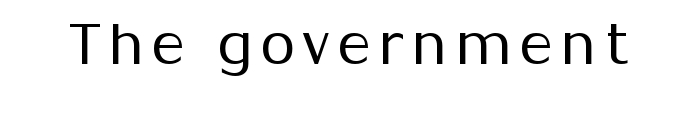
The letters look calm and open, with moderate or lighter stems. Here the designer chose a conventional face with non-uniform glyph widths. The space beneath each line is pristine and unruled. No feet cap the strokes, marking this as sans-serif type. Does the lettering tilt? It doesn't — this is upright.
